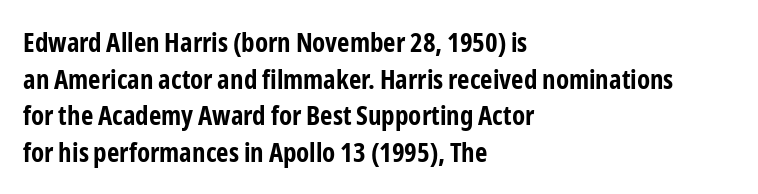
The image shows 27 px bold type, upright; set left-aligned, normal line spacing (1.36x), normal letter spacing, not underlined.
